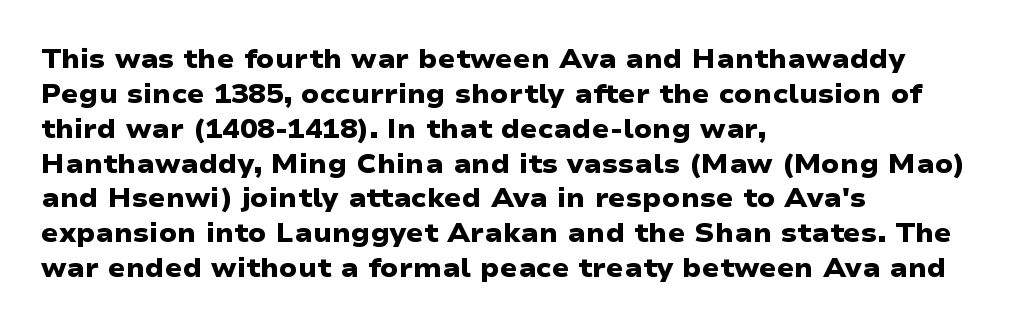
{"bold": "yes", "underline": "no", "align": "left", "line_spacing": "normal", "line_spacing_ratio": 1.34, "letter_spacing": "normal", "letter_spacing_em": 0.0, "glyph_px": 26}
